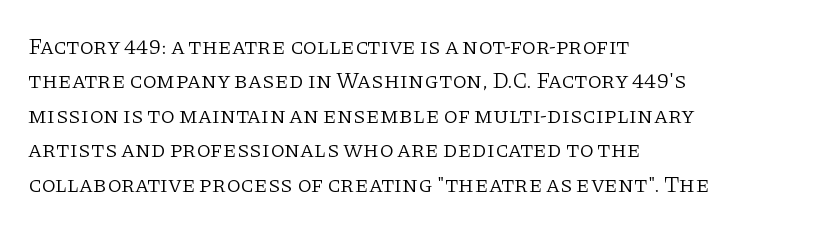
Q: Is the text bold? A: No.
Q: Is the text italic (slanted)? A: No, it is upright.
Q: Is the text underlined? A: No.
Q: How is the paragraph aligned? A: Left-aligned.
Q: Is the spacing between letters normal or unusually wide? A: Normal.
Q: Is the spacing between lines tight, normal or loose? A: Normal.
